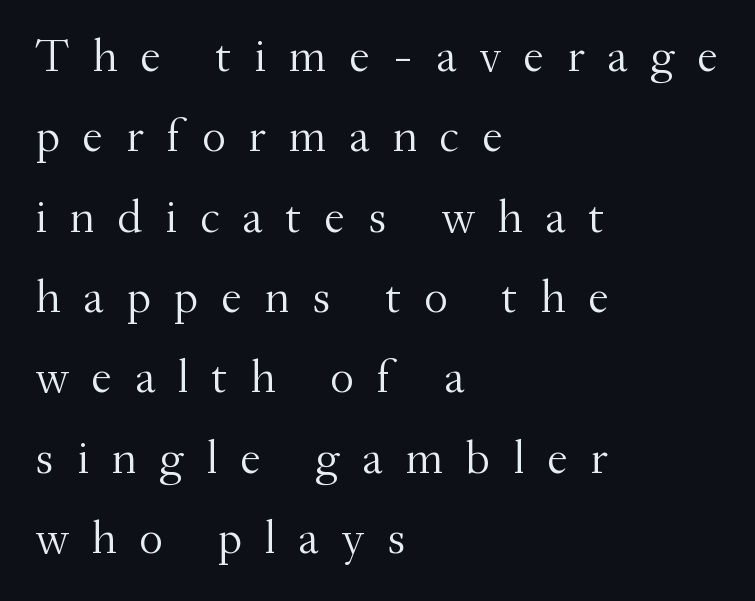
{"serif": "yes", "italic": "no", "bold": "no", "weight": "light", "width": "normal", "stroke_contrast": "medium", "x_height": "small", "monospaced": "no", "underline": "no", "align": "left", "line_spacing_ratio": 1.71, "letter_spacing": "wide", "letter_spacing_em": 0.48, "glyph_px": 47}
